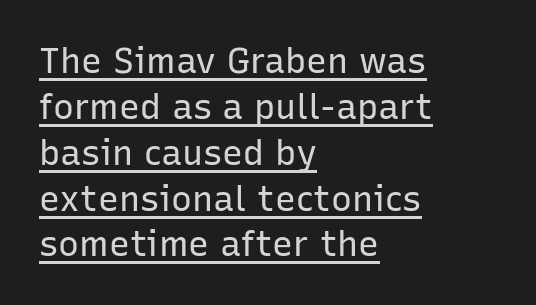
Notice how descenders clear the ascenders below comfortably — that's standard leading. Nope, no serifs anywhere on these letters. Stroke thickness stays within the range of a standard reading face or lighter. The specimen reads as upright at a glance. Characters follow at the spacing the type designer built in. The typesetter chose a ragged-right arrangement here.
